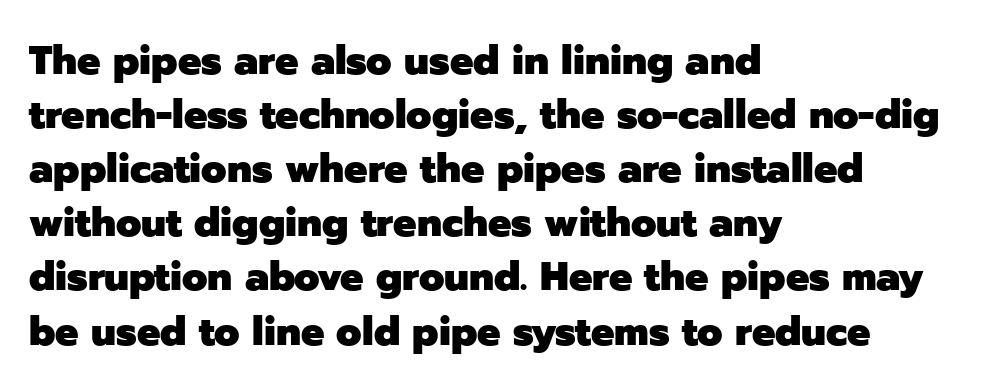
Note: no serifs on the glyphs. The space beneath each line is pristine and unruled. The sample has been set heavy, in full bold. Does extra space separate the letters? No, they use regular spacing.
